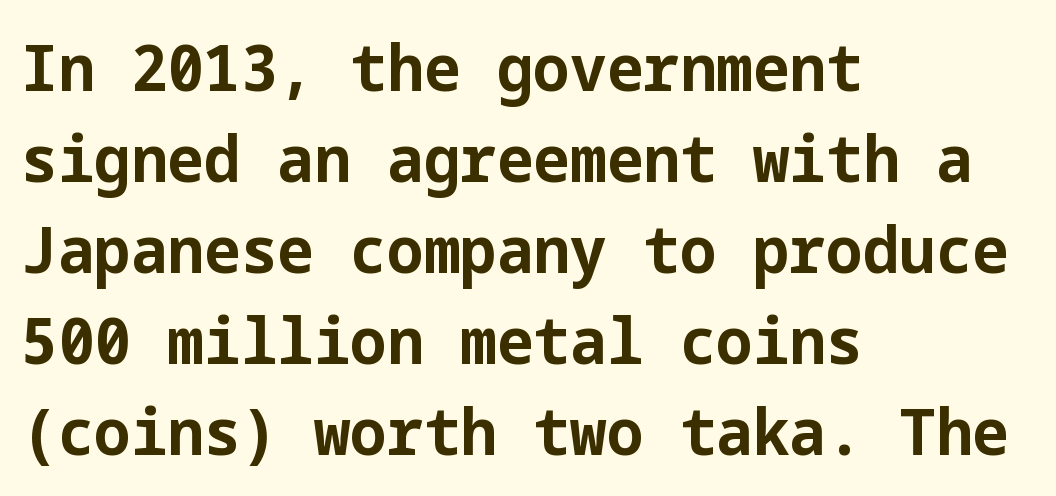
Anything drawn beneath the words? Only blank space. Nobody touched the tracking dial on this one. Leading: standard. Each line starts at the same left margin while the right side varies.
